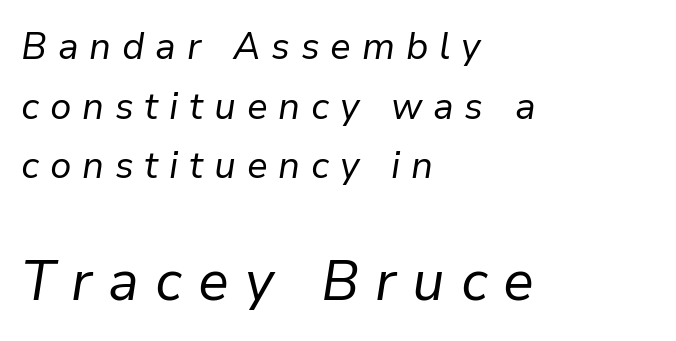
{"italic": "yes", "lean": "right", "slant_degrees": 9, "bold": "no", "weight": "regular", "width": "normal", "stroke_contrast": "low", "x_height": "medium", "monospaced": "no", "underline": "no", "align": "left", "line_spacing": "normal", "line_spacing_ratio": 1.61, "letter_spacing": "wide", "letter_spacing_em": 0.29, "larger_block": "second", "size_ratio": 1.49, "glyph_px": 55}
